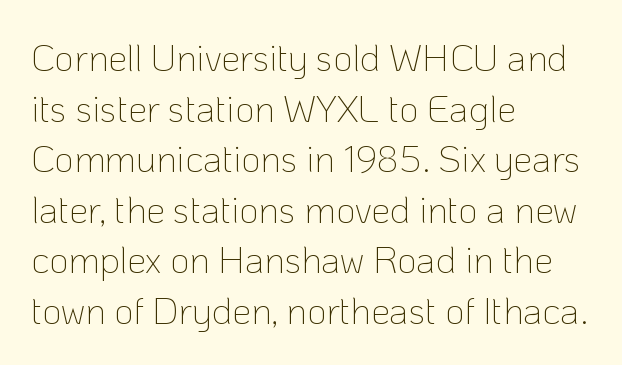
Is there any slant? The stems are plumb. These lines are rendered in a variable-pitch font. The face used here is rendered with its standard letterfit. Does the type have serifs? No, each stem ends abruptly. The cut favours lightness, reaching ordinary text weight at its darkest. Is there much room between lines? A standard amount, neither cramped nor airy.
